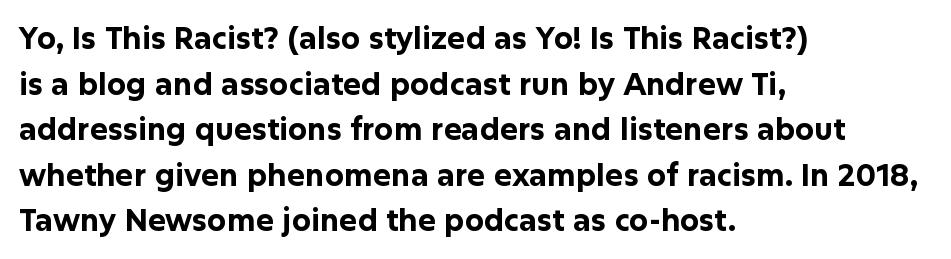
Each word holds together tightly as a unit, with standard inter-letter gaps. If you measured baseline to baseline, you'd find a middling distance. Visually the block forms a straight wall on the left and a jagged coastline on the right. Caption: bold face, heavy strokes. Do the characters align in a grid? No, the font is proportional.
